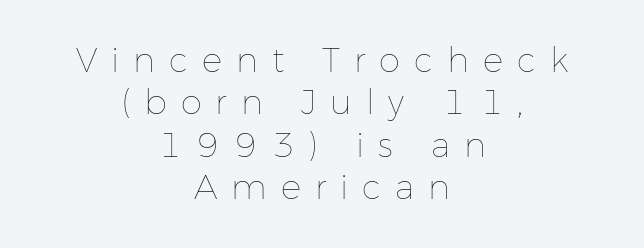
Q: Is the text bold? A: No.
Q: Is the text italic (slanted)? A: No, it is upright.
Q: Is the text underlined? A: No.
Q: How is the paragraph aligned? A: Centered.
Q: Is the spacing between letters normal or unusually wide? A: Unusually wide.
Q: Is the spacing between lines tight, normal or loose? A: Normal.
Q: Width (condensed, normal, or wide)? A: Normal.
Q: Stroke contrast? A: Low.
Q: x-height? A: Medium.
Q: Monospaced? A: No.
